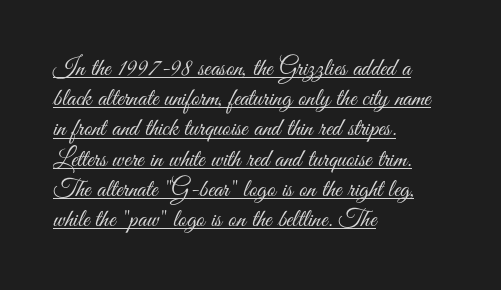
Every word sits above its own underline. Vertical stems look standard width or narrower in stroke. The typesetter chose a ragged-right arrangement here. Spacing between characters is what you'd get straight out of the box.
